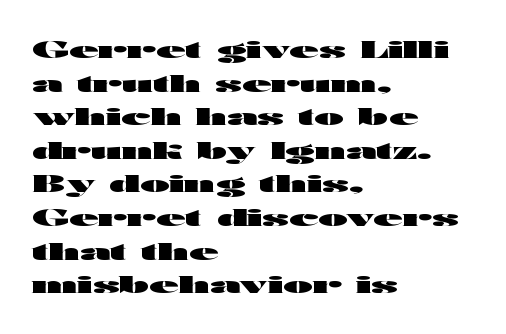
Q: Is the text bold? A: Yes.
Q: Is the text italic (slanted)? A: No, it is upright.
Q: Is the text underlined? A: No.
Q: How is the paragraph aligned? A: Left-aligned.
Q: Is the spacing between letters normal or unusually wide? A: Normal.
Q: Is the spacing between lines tight, normal or loose? A: Normal.
